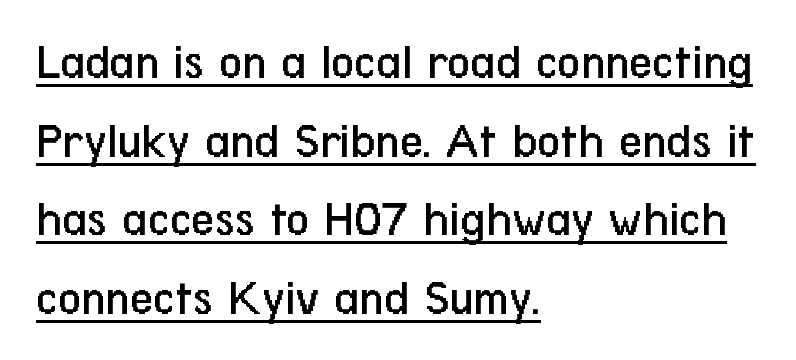
The image shows 51 px regular-weight, condensed sans-serif type, upright; set left-aligned, normal line spacing (1.54x), normal letter spacing, underlined; low stroke contrast and a medium x-height.
